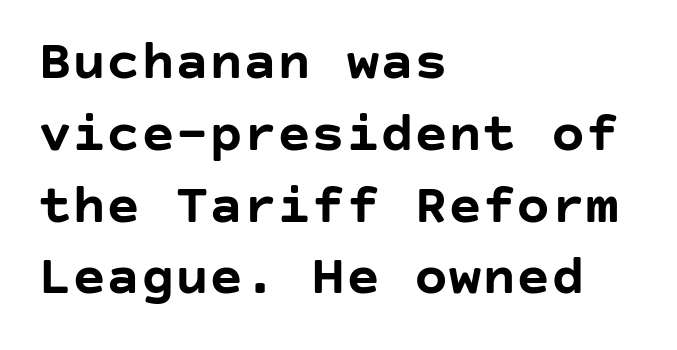
The letters sit at their default tracking, neither squeezed nor spread. If you drew a line through each stem, it would be perfectly vertical. Compared with an ordinary text face, these strokes are far heavier — a full bold. What kind of face is this? One without serifs — a sans.
